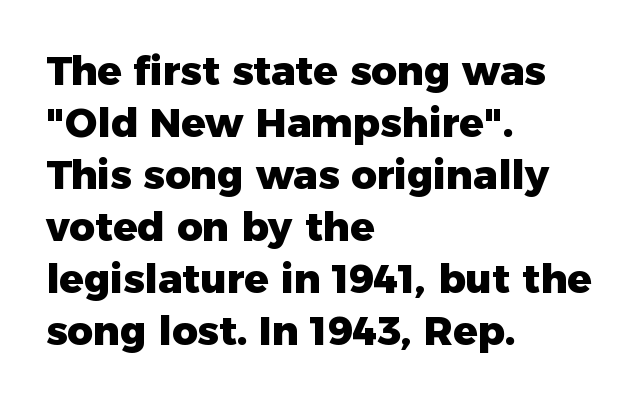
The image shows 40 px heavy sans-serif type, upright; set left-aligned, normal line spacing (1.3x), normal letter spacing, not underlined; low stroke contrast and a medium x-height.
